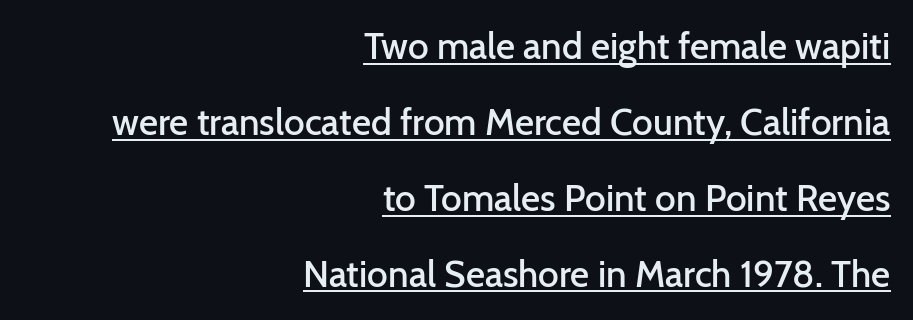
The image shows 37 px semibold sans-serif type, upright; set right-aligned, loose line spacing (2.05x), normal letter spacing, underlined; low stroke contrast and a medium x-height.
